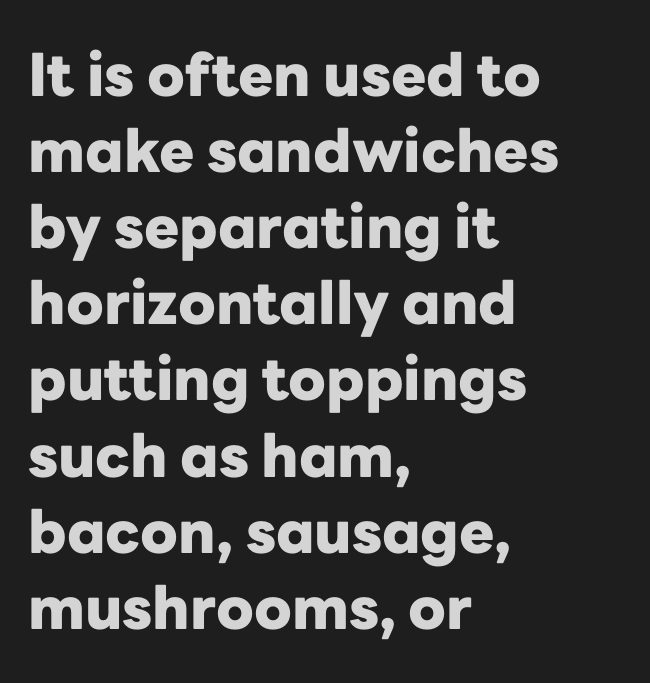
The image shows 59 px heavy sans-serif type, upright; set left-aligned, normal line spacing (1.29x), normal letter spacing, not underlined; low stroke contrast and a medium x-height.
